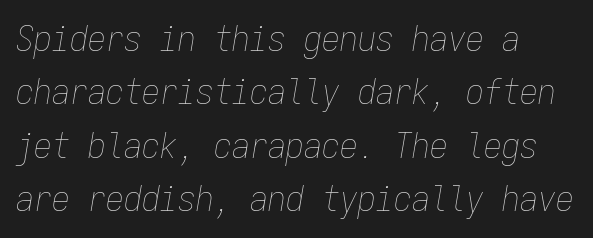
{"italic": "yes", "lean": "right", "slant_degrees": 9, "bold": "no", "weight": "thin", "width": "condensed", "stroke_contrast": "low", "x_height": "medium", "monospaced": "yes", "underline": "no", "align": "left", "line_spacing": "normal", "line_spacing_ratio": 1.48, "letter_spacing": "normal", "letter_spacing_em": 0.0, "glyph_px": 36}
